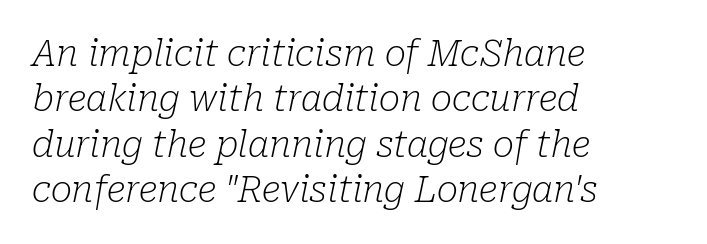
Unlike a clean sans, this face finishes its strokes with serifs. The zone under the glyphs is completely vacant. The rendering anchors every line to the left-hand side. The weight tops out at a normal text grade. These lines were composed using italics. You could not count columns in this text — the font is proportionally spaced.
